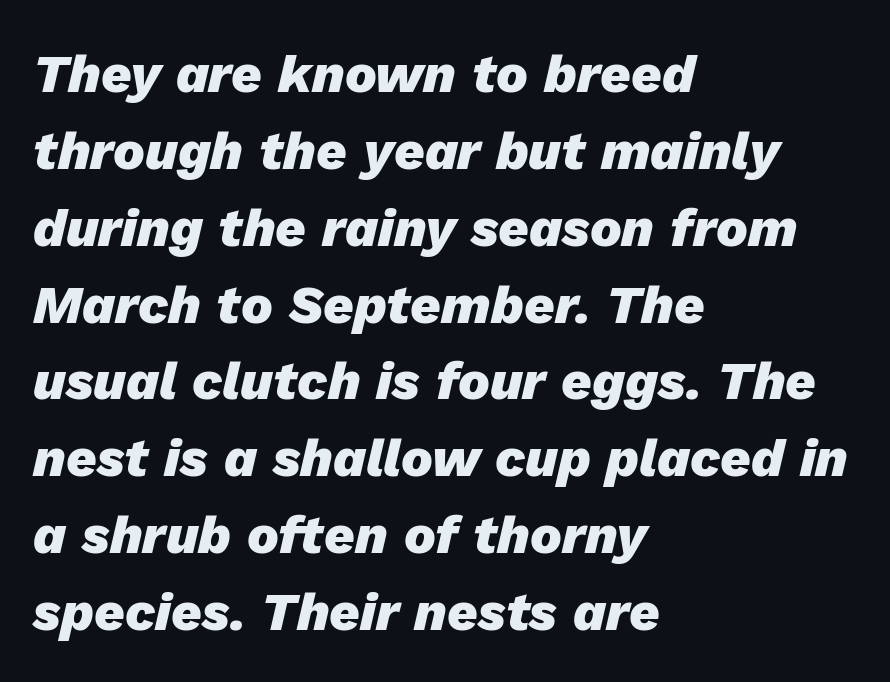
{"italic": "yes", "lean": "right", "slant_degrees": 13, "bold": "yes", "weight": "heavy", "width": "normal", "stroke_contrast": "low", "x_height": "medium", "monospaced": "no", "underline": "no", "align": "left", "line_spacing": "normal", "line_spacing_ratio": 1.45, "letter_spacing": "normal", "letter_spacing_em": 0.0, "glyph_px": 53}
